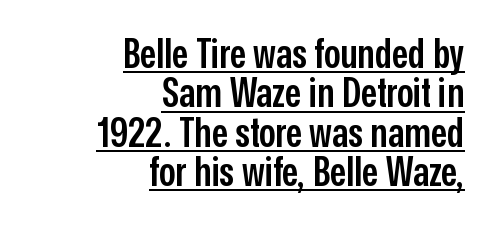
Q: Is the text bold? A: Semi-bold.
Q: Is the text italic (slanted)? A: No, it is upright.
Q: Is the typeface a serif or a sans-serif typeface? A: Sans-serif.
Q: Is the text underlined? A: Yes.
Q: How is the paragraph aligned? A: Right-aligned.
Q: Is the spacing between letters normal or unusually wide? A: Normal.
Q: Is the spacing between lines tight, normal or loose? A: Tight.
Q: Width (condensed, normal, or wide)? A: Condensed.
Q: Stroke contrast? A: Low.
Q: x-height? A: Medium.
Q: Monospaced? A: No.
